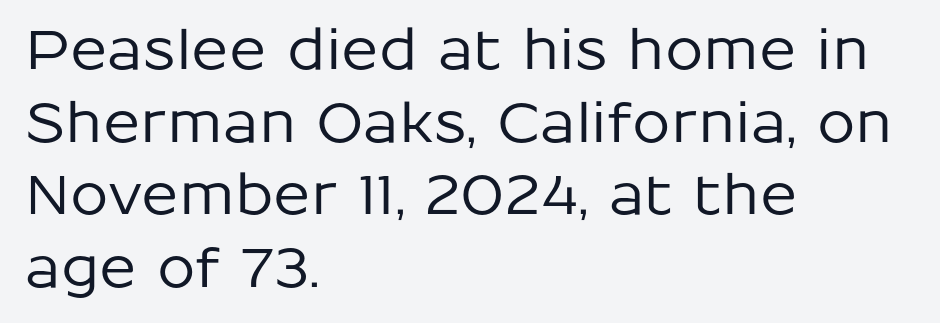
{"serif": "no", "italic": "no", "width": "normal", "stroke_contrast": "low", "x_height": "medium", "monospaced": "no", "underline": "no", "align": "left", "line_spacing": "normal", "line_spacing_ratio": 1.32, "letter_spacing": "normal", "letter_spacing_em": 0.0, "glyph_px": 55}
